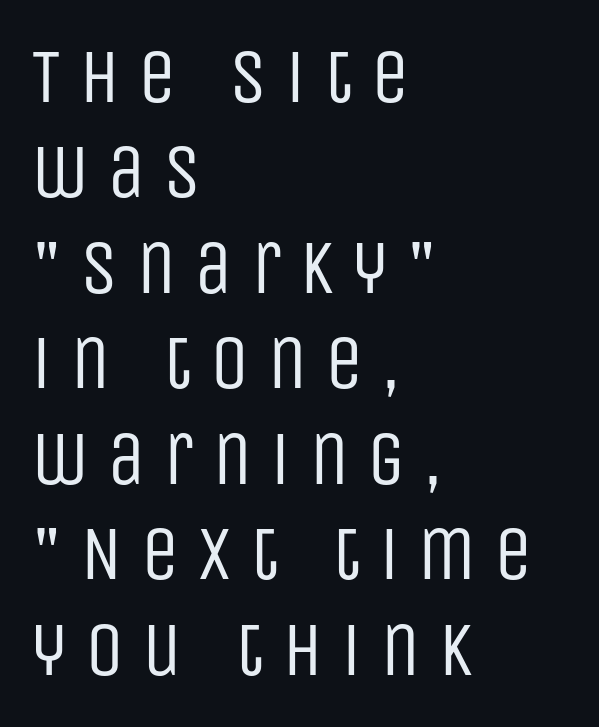
The specimen reads as upright at a glance. Short note: letters widely spaced. Type style note: lacks serifs. Varying glyph widths throughout — classic text-font behaviour.
